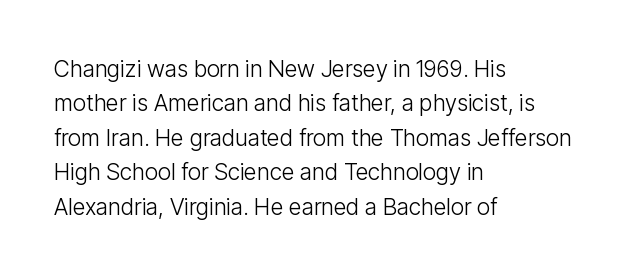
The image shows 23 px text type, upright; set left-aligned, normal line spacing (1.5x), normal letter spacing, not underlined.
